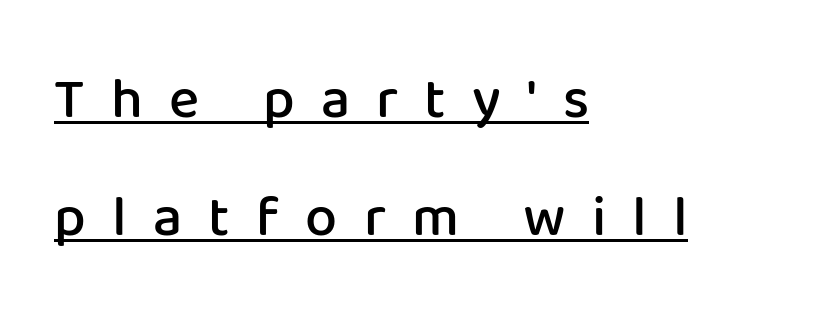
{"serif": "no", "italic": "no", "bold": "semi", "weight": "semibold", "width": "normal", "stroke_contrast": "low", "x_height": "medium", "monospaced": "no", "underline": "yes", "align": "left", "line_spacing": "loose", "line_spacing_ratio": 2.07, "letter_spacing": "wide", "letter_spacing_em": 0.46, "glyph_px": 57}
